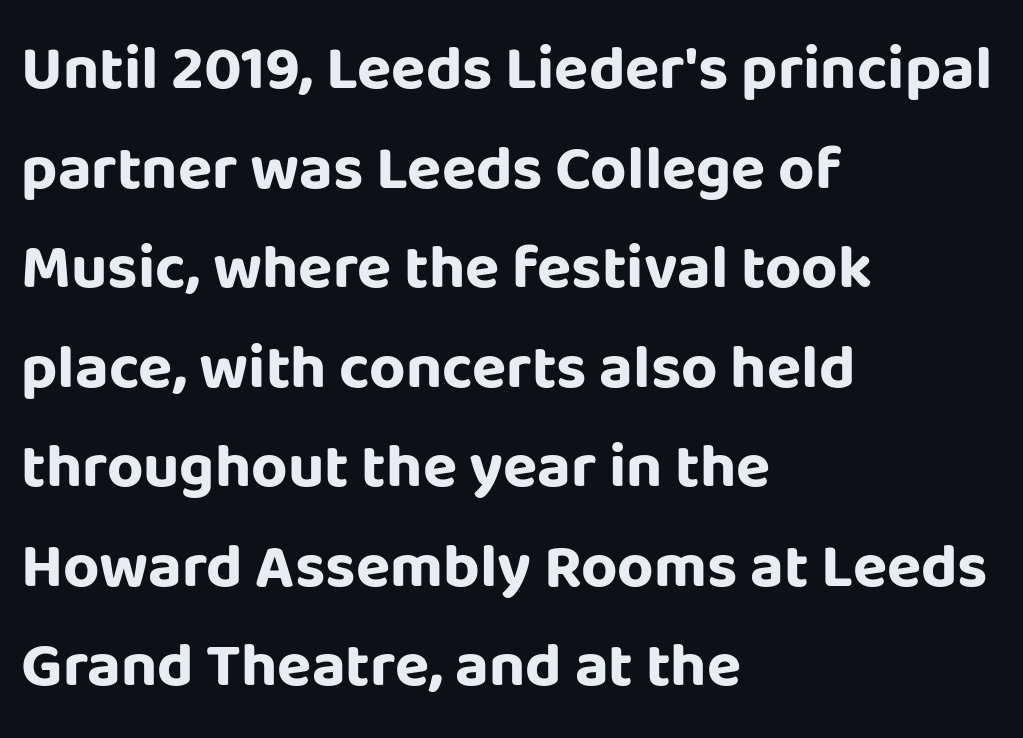
Q: Is the text bold? A: Yes.
Q: Is the text italic (slanted)? A: No, it is upright.
Q: Is the typeface a serif or a sans-serif typeface? A: Sans-serif.
Q: Is the text underlined? A: No.
Q: How is the paragraph aligned? A: Left-aligned.
Q: Is the spacing between letters normal or unusually wide? A: Normal.
Q: Is the spacing between lines tight, normal or loose? A: Normal.
Q: Width (condensed, normal, or wide)? A: Normal.
Q: Stroke contrast? A: Low.
Q: x-height? A: Large.
Q: Monospaced? A: No.
